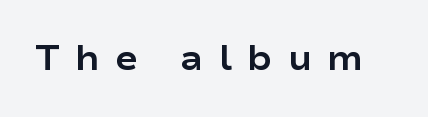
Is this a fixed-width face? No — the glyphs have proportional, varying widths. The passage shown has open, widely tracked lettering throughout. Students, this is bold: see how much ink each stroke carries. Is there any slant? The stems are plumb.
